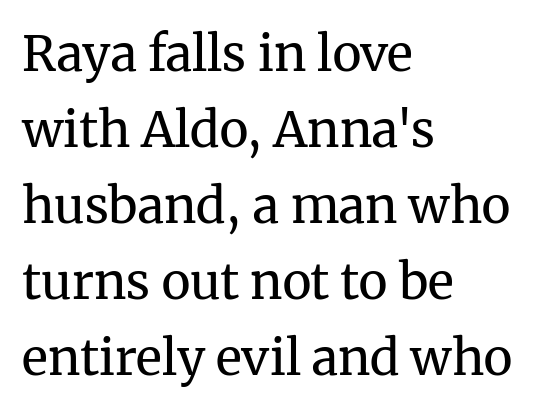
Ordinary non-slanted type is in use. Lines of text with bare space underneath. The type family on display is of the serif kind. Reading down the block, your eye returns to a fixed left position each line.
